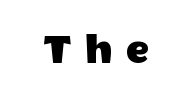
Q: Is the text italic (slanted)? A: No, it is upright.
Q: Is the typeface a serif or a sans-serif typeface? A: Sans-serif.
Q: Is the text underlined? A: No.
Q: Is the spacing between letters normal or unusually wide? A: Unusually wide.
Q: Width (condensed, normal, or wide)? A: Normal.
Q: x-height? A: Large.
Q: Monospaced? A: No.
